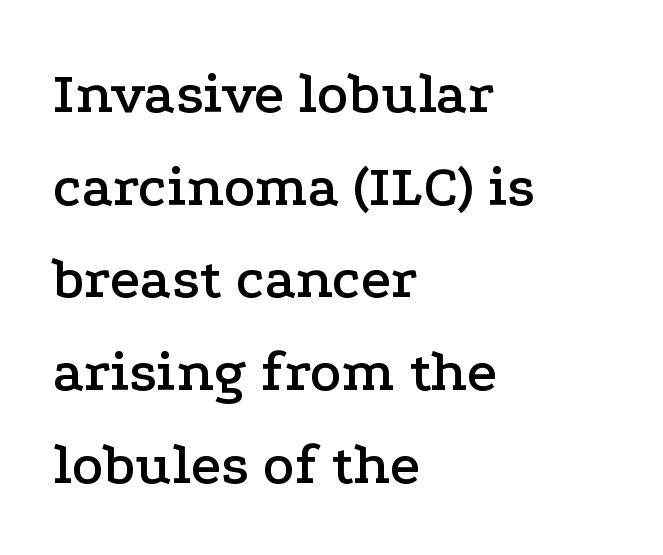
Q: Is the text italic (slanted)? A: No, it is upright.
Q: Is the typeface a serif or a sans-serif typeface? A: Serif.
Q: Is the text underlined? A: No.
Q: How is the paragraph aligned? A: Left-aligned.
Q: Is the spacing between letters normal or unusually wide? A: Normal.
Q: Is the spacing between lines tight, normal or loose? A: Normal.
Q: Width (condensed, normal, or wide)? A: Wide.
Q: Stroke contrast? A: Low.
Q: x-height? A: Medium.
Q: Monospaced? A: No.
